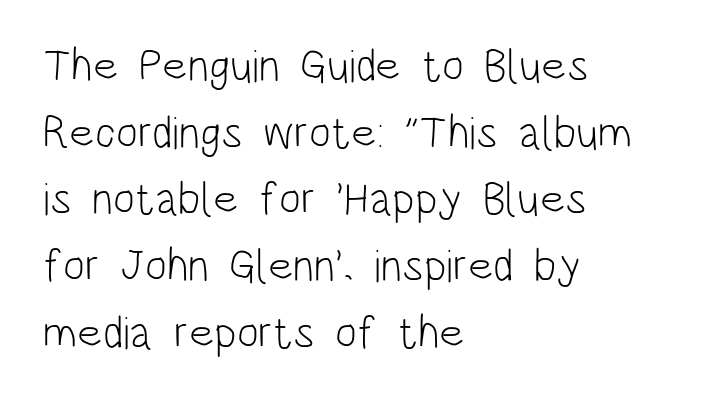
This rendering leaves character spacing at its baseline value. Teacher's note: observe the even left margin — that is flush-left alignment. Quick note: not italic, upright. Letterform terminals end flat and unadorned throughout the passage. Stem width sits at or under what a default text font uses. Varying glyph widths throughout — classic text-font behaviour.
